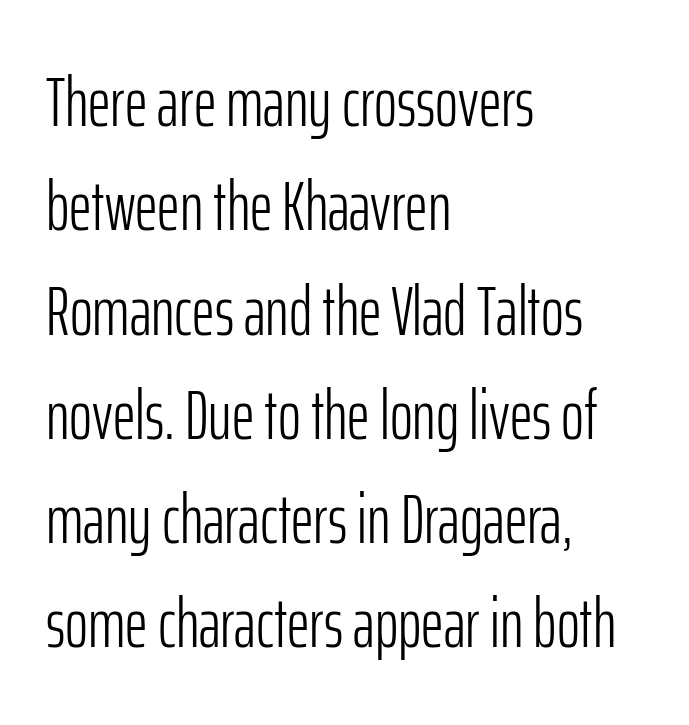
Do the letters lean? They stand straight. These lines stack with their left ends in a neat column. Check where the strokes stop: nothing finishes them off — pure sans. Weight class: somewhere from thin through regular. Reading down the column, the eye jumps a familiar distance to each next line.
